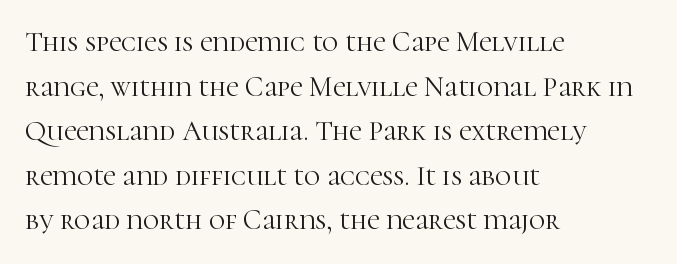
Typographically, this falls in the serif category. The characters are drawn with everyday or finer stroke widths. The tracking reads as untouched default to a designer's eye. Whoever set this chose a conventional vertical rhythm. Upright lettering throughout.
